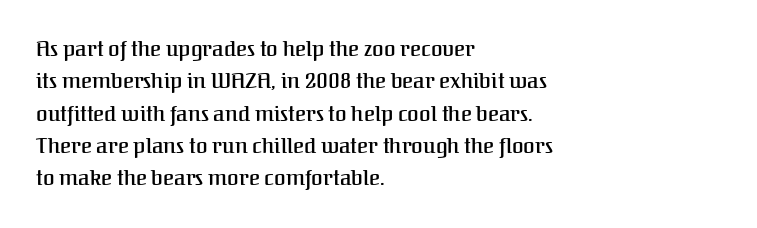
{"italic": "no", "bold": "semi", "underline": "no", "align": "left", "line_spacing": "normal", "line_spacing_ratio": 1.54, "letter_spacing": "normal", "letter_spacing_em": 0.0, "glyph_px": 21}
